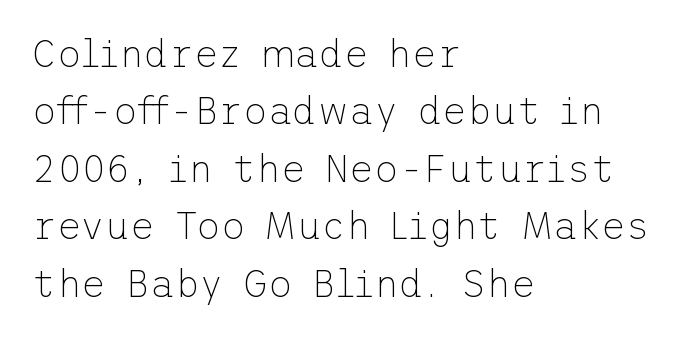
Q: Is the text bold? A: No.
Q: Is the text italic (slanted)? A: No, it is upright.
Q: Is the typeface a serif or a sans-serif typeface? A: Sans-serif.
Q: Is the text underlined? A: No.
Q: How is the paragraph aligned? A: Left-aligned.
Q: Is the spacing between letters normal or unusually wide? A: Normal.
Q: Is the spacing between lines tight, normal or loose? A: Normal.
Q: Width (condensed, normal, or wide)? A: Normal.
Q: Stroke contrast? A: Low.
Q: x-height? A: Medium.
